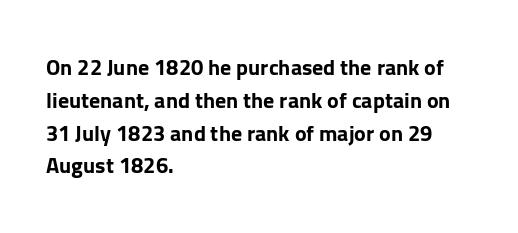
Nobody touched the tracking dial on this one. Alignment: flush left. Tall strokes in this sample are plumb rather than angled. Weight: bold.
